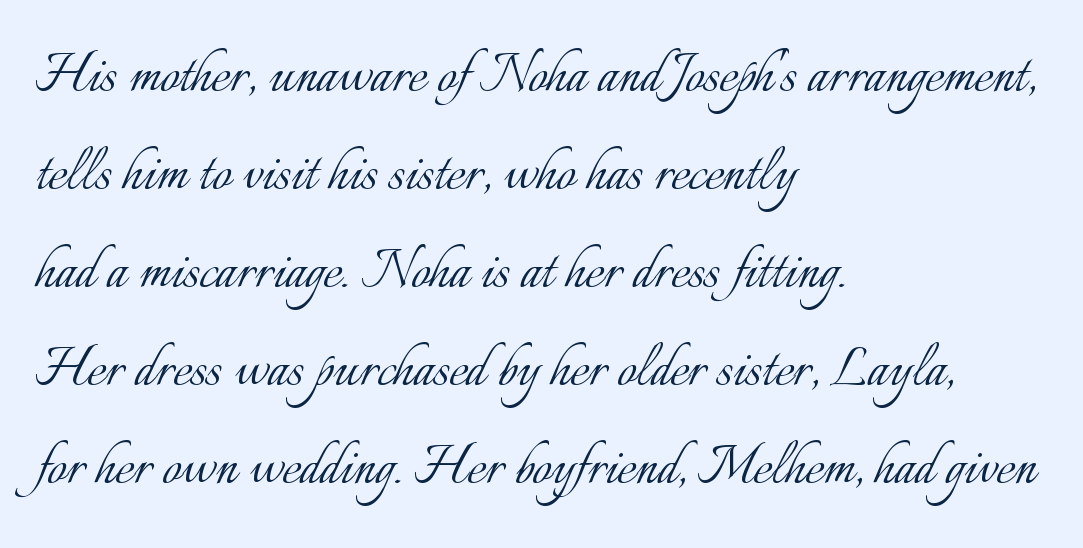
The image shows 68 px light type; set left-aligned, normal line spacing (1.44x), normal letter spacing, not underlined; low stroke contrast and a small x-height.
